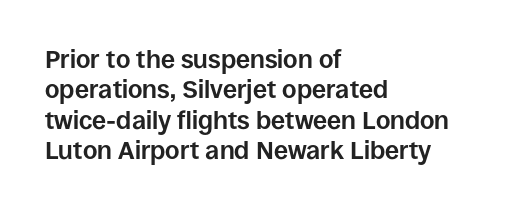
The image shows 25 px bold type, upright; set left-aligned, line spacing 1.22x, normal letter spacing, not underlined.
